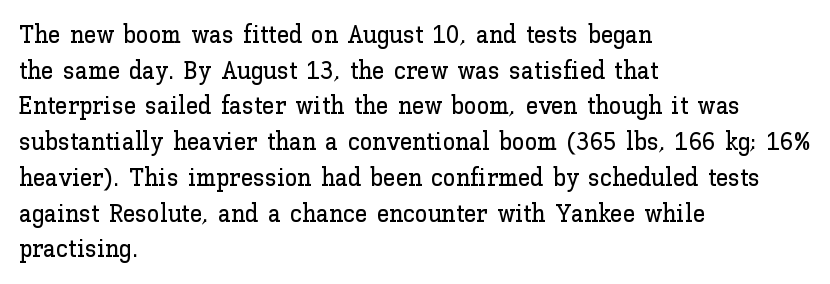
The image shows 25 px text type, upright; set left-aligned, normal line spacing (1.43x), normal letter spacing, not underlined.
